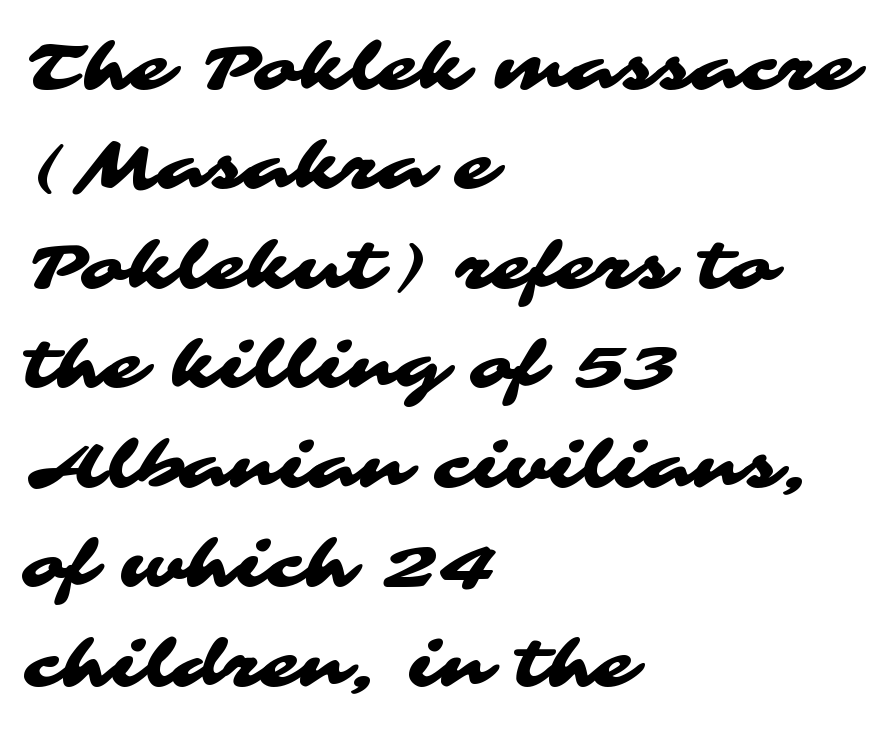
{"serif": "no", "width": "wide", "stroke_contrast": "medium", "x_height": "medium", "monospaced": "no", "underline": "no", "align": "left", "line_spacing": "normal", "line_spacing_ratio": 1.53, "letter_spacing": "normal", "letter_spacing_em": 0.0, "glyph_px": 65}
